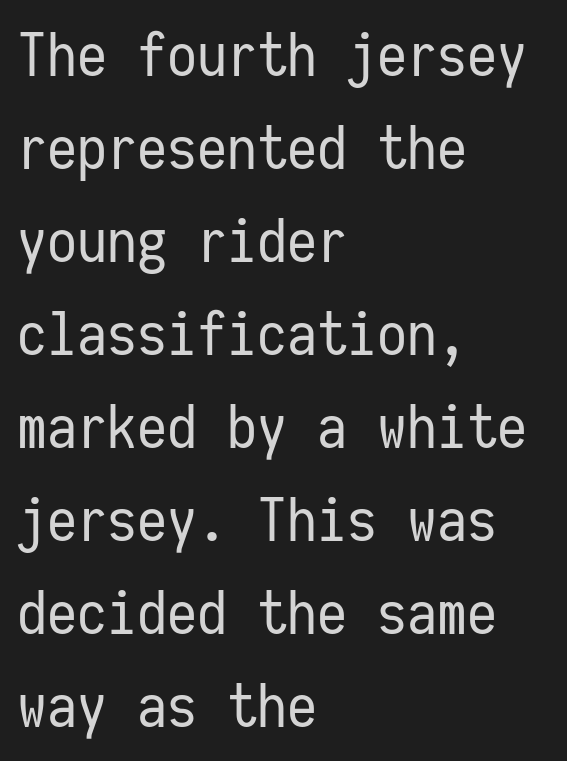
This sample uses plain, unmodified letter spacing. What kind of face is this? One without serifs — a sans. Does the leading feel generous? No, just average. Think of a typewriter: that constant character pitch is what you see here. Notice how the stems are strictly vertical — no italics here. Counters stay open thanks to moderate or lighter strokes.
